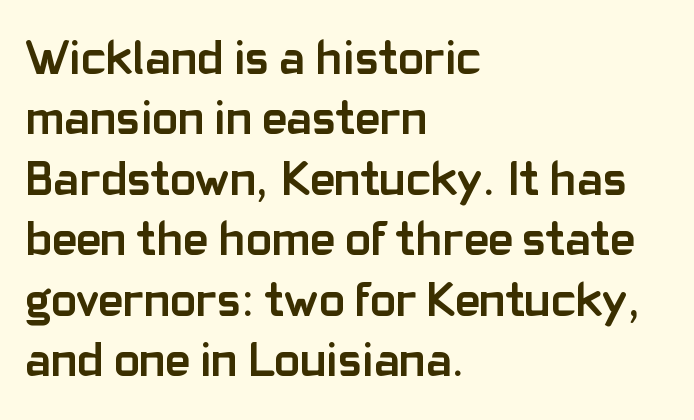
Q: Is the text bold? A: Yes.
Q: Is the text italic (slanted)? A: No, it is upright.
Q: Is the typeface a serif or a sans-serif typeface? A: Sans-serif.
Q: Is the text underlined? A: No.
Q: How is the paragraph aligned? A: Left-aligned.
Q: Is the spacing between letters normal or unusually wide? A: Normal.
Q: Is the spacing between lines tight, normal or loose? A: Normal.
Q: Width (condensed, normal, or wide)? A: Normal.
Q: Stroke contrast? A: Low.
Q: x-height? A: Medium.
Q: Monospaced? A: No.
